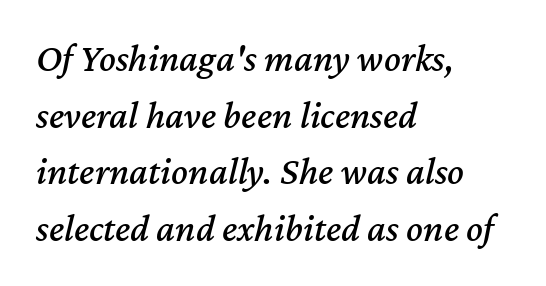
The tracking reads as untouched default to a designer's eye. The passage shown is typed in a proportional face where columns would drift. This rendering features lettering with no underline. Summary of vertical rhythm: regular, with standard interline spacing.
